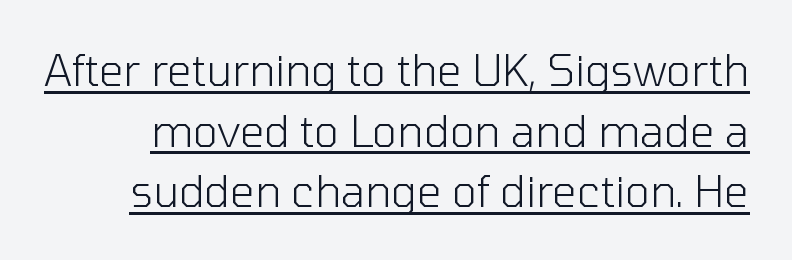
{"serif": "no", "italic": "no", "bold": "no", "weight": "light", "width": "normal", "stroke_contrast": "low", "x_height": "medium", "monospaced": "no", "underline": "yes", "line_spacing": "normal", "line_spacing_ratio": 1.41, "letter_spacing": "normal", "letter_spacing_em": 0.0, "glyph_px": 43}
